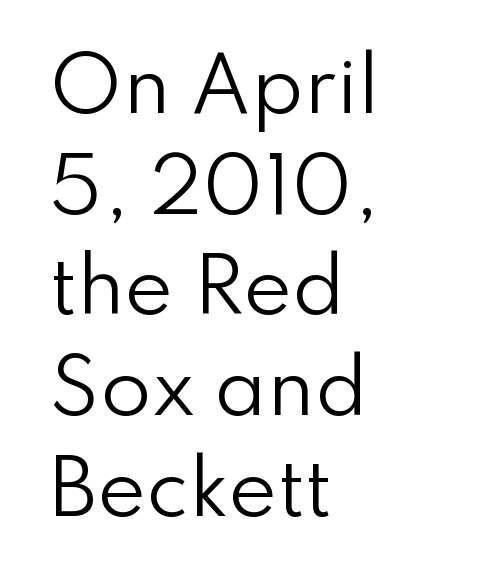
Q: Is the text bold? A: No.
Q: Is the text italic (slanted)? A: No, it is upright.
Q: Is the typeface a serif or a sans-serif typeface? A: Sans-serif.
Q: Is the text underlined? A: No.
Q: How is the paragraph aligned? A: Left-aligned.
Q: Is the spacing between letters normal or unusually wide? A: Normal.
Q: Is the spacing between lines tight, normal or loose? A: Normal.
Q: Width (condensed, normal, or wide)? A: Normal.
Q: Stroke contrast? A: Low.
Q: x-height? A: Small.
Q: Monospaced? A: No.
